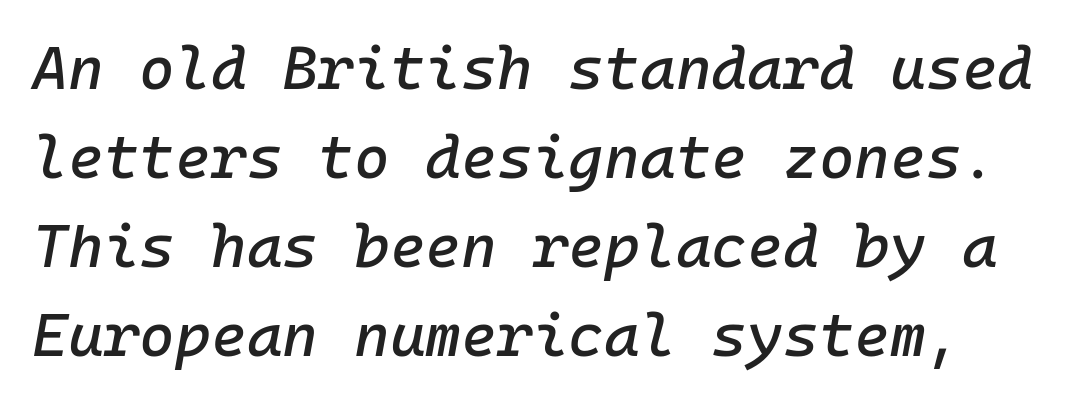
The image shows 61 px text type, italic (leaning right), monospaced; set normal line spacing (1.46x), normal letter spacing, not underlined; low stroke contrast and a medium x-height.
